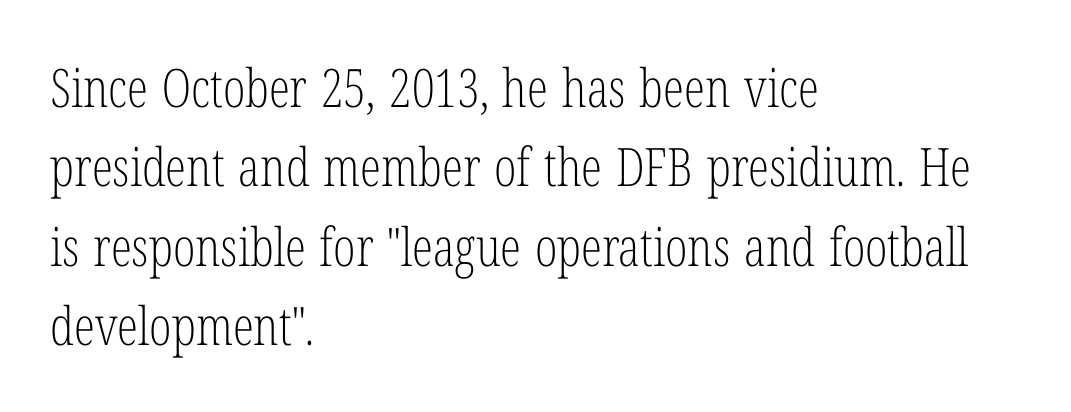
The designer left line spacing at the default. This rendering features lettering with no underline. The type family on display is of the serif kind. The letters stand upright; this is a roman face. The strokes carry an ordinary text weight at most.
